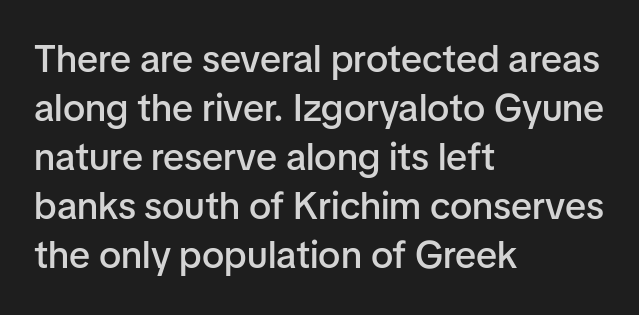
{"serif": "no", "italic": "no", "bold": "semi", "weight": "semibold", "width": "normal", "stroke_contrast": "low", "x_height": "medium", "monospaced": "no", "underline": "no", "align": "left", "line_spacing": "normal", "line_spacing_ratio": 1.29, "letter_spacing": "normal", "letter_spacing_em": 0.0, "glyph_px": 38}
